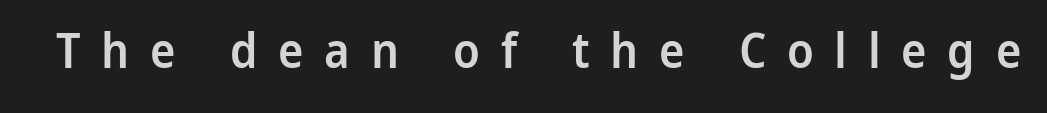
The image shows 48 px semibold sans-serif type, upright; set unusually wide letter spacing (+0.43 em), not underlined; low stroke contrast and a medium x-height.
